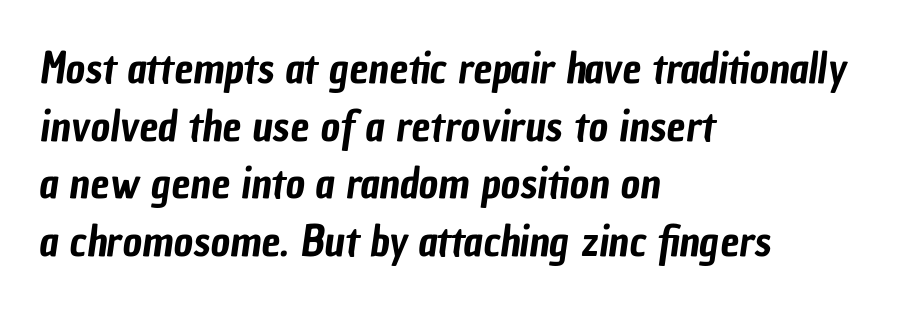
The line texture is even and compact thanks to regular tracking. Clear beneath every line of the passage. Observe the absence of serifs on each vertical stroke in this sample. Does the leading feel generous? No, just average.
